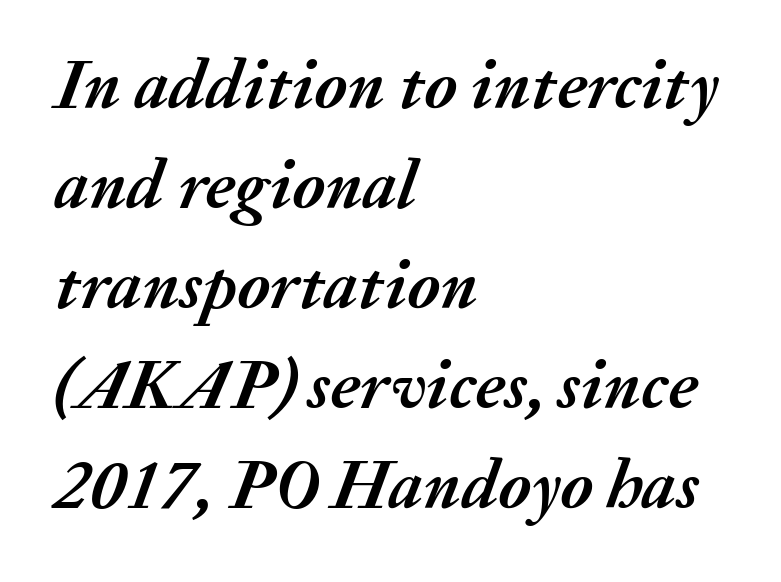
Q: Is the text bold? A: Yes.
Q: Is the text italic (slanted)? A: Yes, it leans right by about 20 degrees.
Q: Is the text underlined? A: No.
Q: How is the paragraph aligned? A: Left-aligned.
Q: Is the spacing between letters normal or unusually wide? A: Normal.
Q: Is the spacing between lines tight, normal or loose? A: Normal.
Q: Width (condensed, normal, or wide)? A: Normal.
Q: Stroke contrast? A: Medium.
Q: x-height? A: Medium.
Q: Monospaced? A: No.
